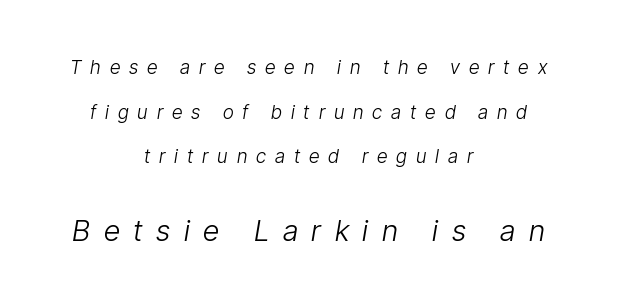
The image shows 29 px light, condensed type, italic (leaning right); set centered, loose line spacing (2.35x), unusually wide letter spacing (+0.47 em), not underlined; the second (bottom) block is 1.53x larger; low stroke contrast and a medium x-height.
